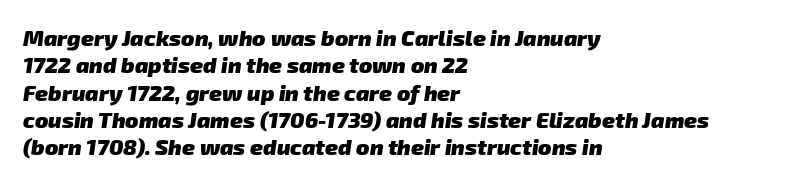
Does extra space separate the letters? No, they use regular spacing. Stroke thickness is high; the sample reads as a true bold. The paragraph shown leans on its left margin. This rendering features lettering with no underline.
